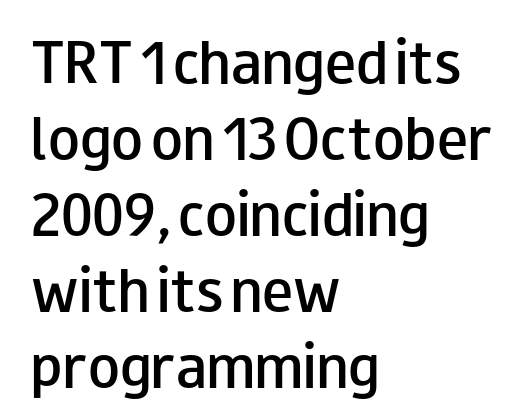
{"serif": "no", "italic": "no", "bold": "semi", "weight": "semibold", "width": "wide", "stroke_contrast": "low", "x_height": "small", "monospaced": "no", "underline": "no", "align": "left", "line_spacing": "normal", "line_spacing_ratio": 1.46, "letter_spacing": "normal", "letter_spacing_em": 0.0, "glyph_px": 52}
